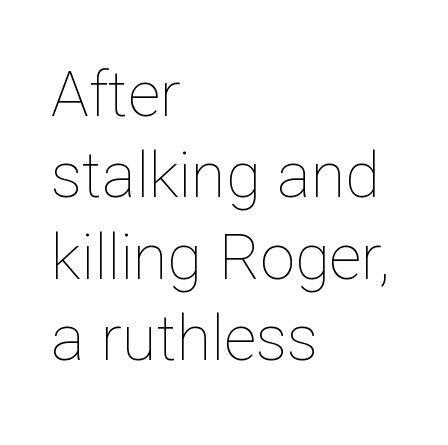
Tall strokes in this sample are plumb rather than angled. Underlining? Definitely not there. Spacing between characters is what you'd get straight out of the box. This block has exactly the height ordinary leading produces.
